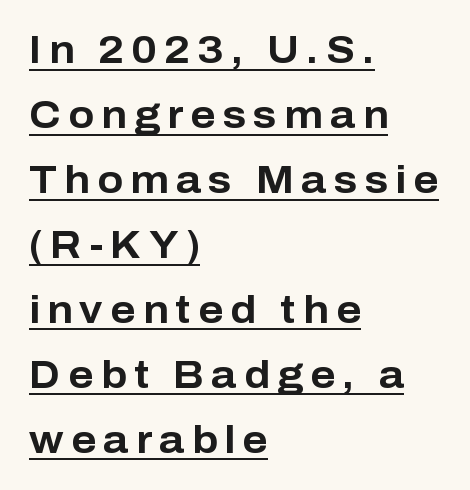
{"serif": "no", "italic": "no", "bold": "yes", "weight": "bold", "width": "normal", "stroke_contrast": "low", "x_height": "medium", "monospaced": "no", "underline": "yes", "align": "left", "line_spacing_ratio": 1.71, "glyph_px": 38}
